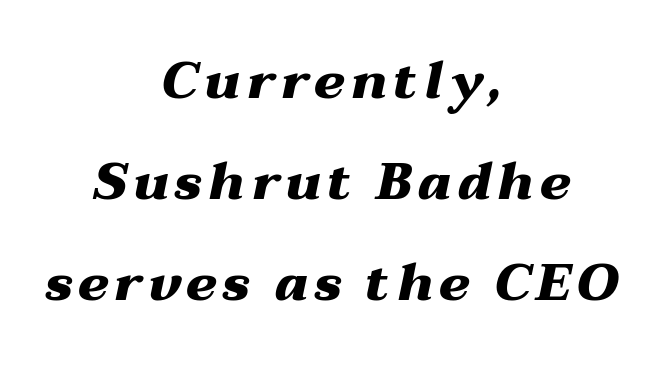
Q: Is the text bold? A: Yes.
Q: Is the text italic (slanted)? A: Yes, it leans right by about 12 degrees.
Q: Is the text underlined? A: No.
Q: How is the paragraph aligned? A: Centered.
Q: Is the spacing between lines tight, normal or loose? A: Loose.
Q: Width (condensed, normal, or wide)? A: Wide.
Q: Stroke contrast? A: Medium.
Q: x-height? A: Medium.
Q: Monospaced? A: No.
